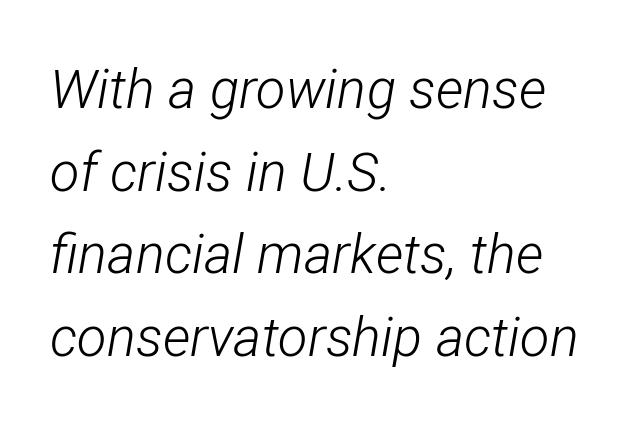
The image shows 54 px light, condensed type, italic (leaning right); set left-aligned, normal line spacing (1.53x), normal letter spacing, not underlined; low stroke contrast and a medium x-height.
